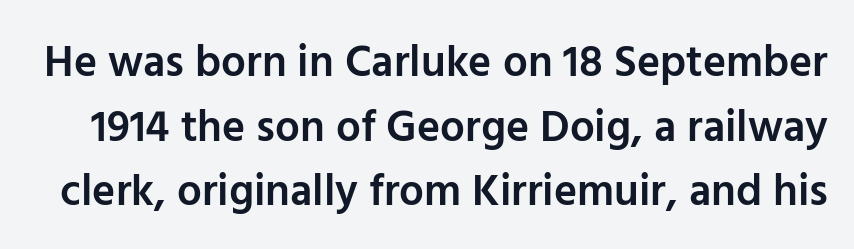
A typesetter would call this zero additional tracking. The lines sit at an ordinary, default distance from one another. No word sits above an underline. Characters remain perfectly vertical along every line. What weight is shown? A semibold, between regular and bold.
